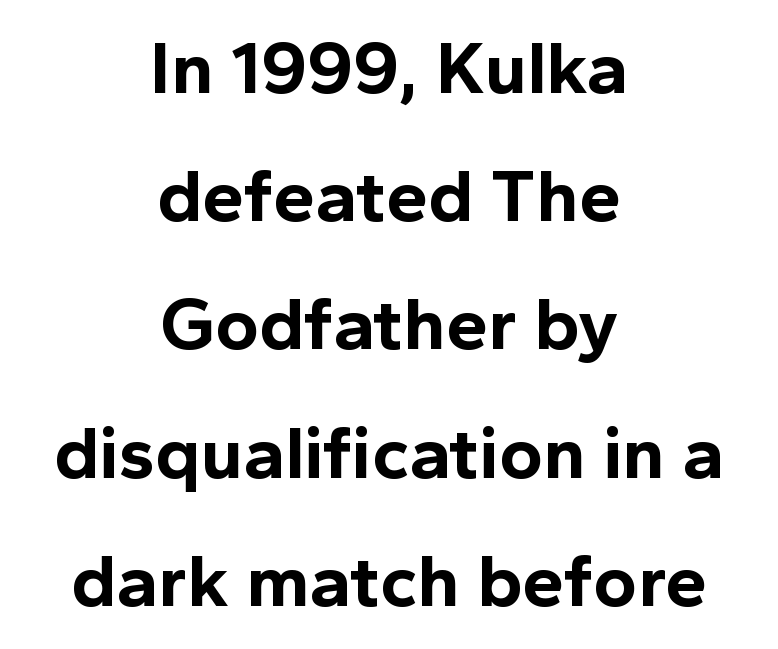
The image shows 75 px bold sans-serif type, upright; set centered, line spacing 1.71x, normal letter spacing, not underlined; a medium x-height.
